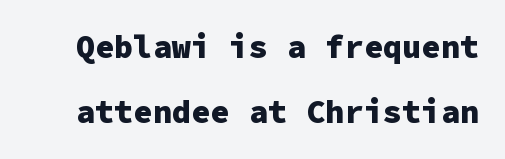
The image shows 32 px heavy sans-serif type, upright, monospaced; set loose line spacing (2.04x), normal letter spacing, not underlined; low stroke contrast and a medium x-height.
